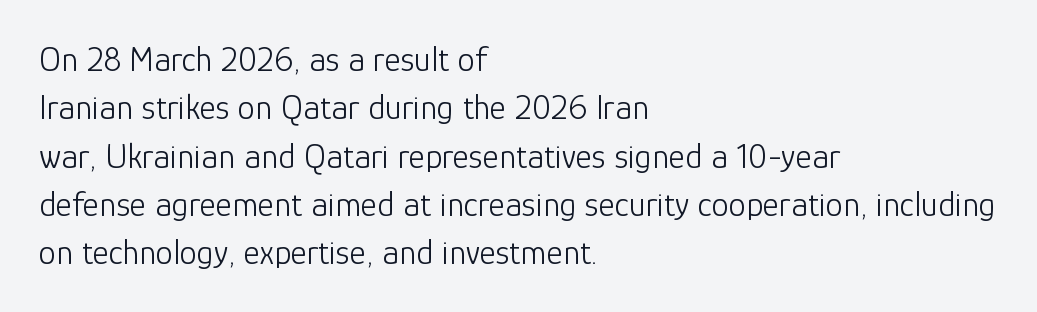
It's the straight-up-and-down kind of type. This sample has the flowing, uneven cadence of proportional lettering. The weight would be labelled regular, book, light, or lighter still. Nobody touched the tracking dial on this one.
